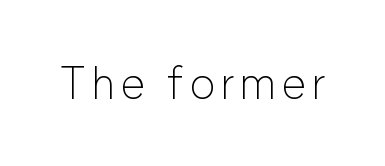
{"serif": "no", "italic": "no", "bold": "no", "weight": "light", "width": "normal", "stroke_contrast": "low", "x_height": "medium", "monospaced": "no", "underline": "no", "glyph_px": 44}
